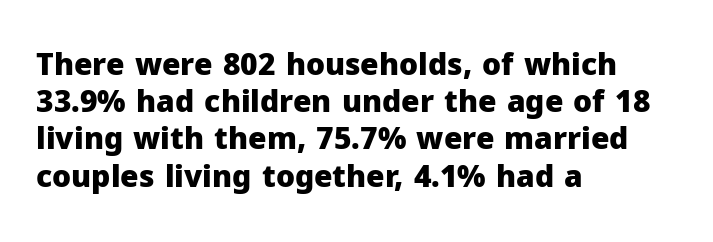
{"serif": "no", "italic": "no", "bold": "yes", "weight": "heavy", "width": "normal", "stroke_contrast": "low", "x_height": "medium", "monospaced": "no", "underline": "no", "align": "left", "line_spacing_ratio": 1.24, "letter_spacing": "normal", "letter_spacing_em": 0.0, "glyph_px": 30}
